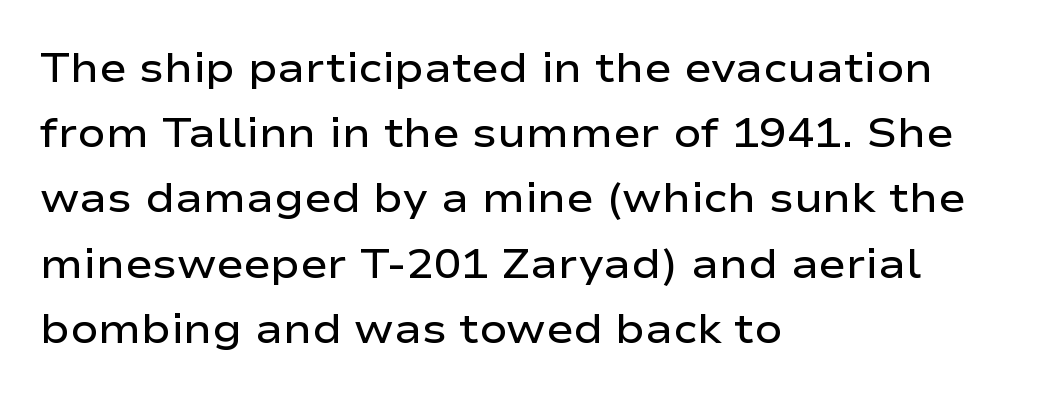
The image shows 41 px semibold, wide sans-serif type, upright; set left-aligned, normal line spacing (1.59x), normal letter spacing, not underlined; low stroke contrast and a medium x-height.
